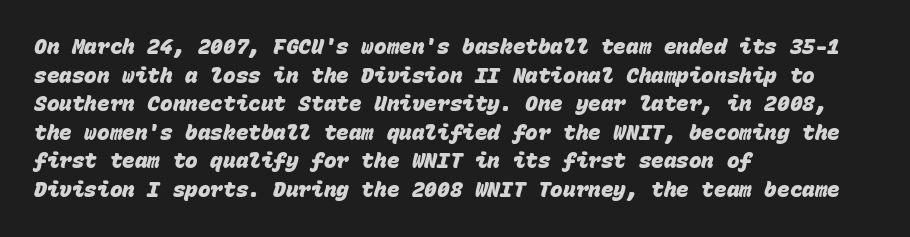
{"bold": "yes", "underline": "no", "align": "left", "line_spacing": "normal", "line_spacing_ratio": 1.36, "letter_spacing": "normal", "letter_spacing_em": 0.0, "glyph_px": 21}
